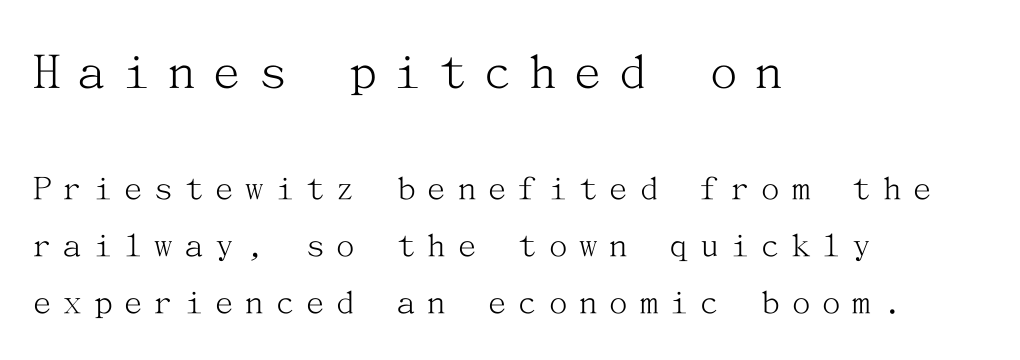
{"serif": "yes", "italic": "no", "bold": "no", "weight": "light", "width": "normal", "stroke_contrast": "medium", "x_height": "medium", "underline": "no", "align": "left", "line_spacing": "normal", "line_spacing_ratio": 1.54, "letter_spacing": "wide", "letter_spacing_em": 0.32, "larger_block": "first", "size_ratio": 1.49, "glyph_px": 55}
